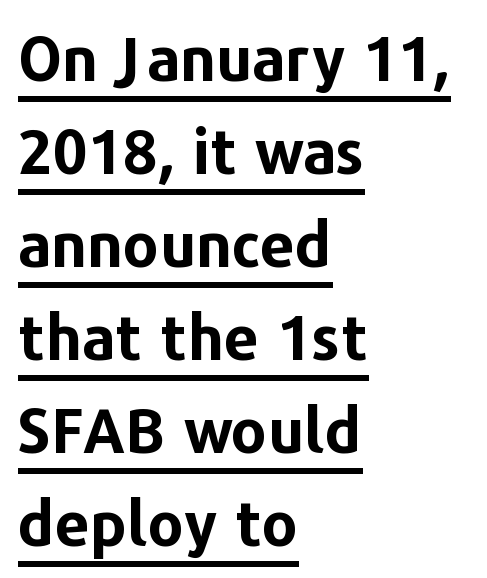
The image shows 62 px bold sans-serif type, upright; set left-aligned, normal line spacing (1.5x), normal letter spacing, underlined; low stroke contrast and a medium x-height.
